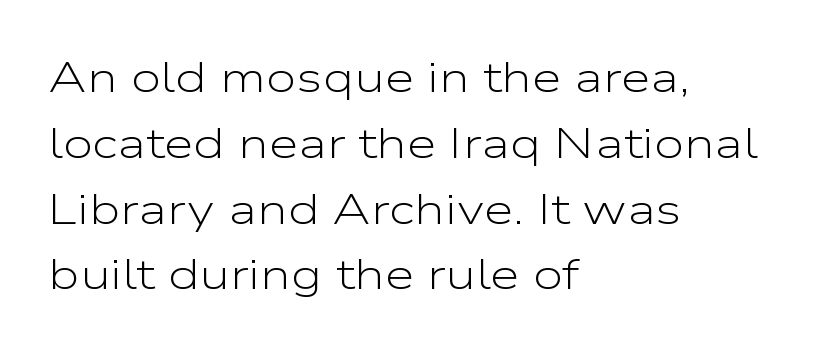
The image shows 43 px light, wide sans-serif type, upright; set left-aligned, normal line spacing (1.53x), normal letter spacing, not underlined; low stroke contrast and a medium x-height.
